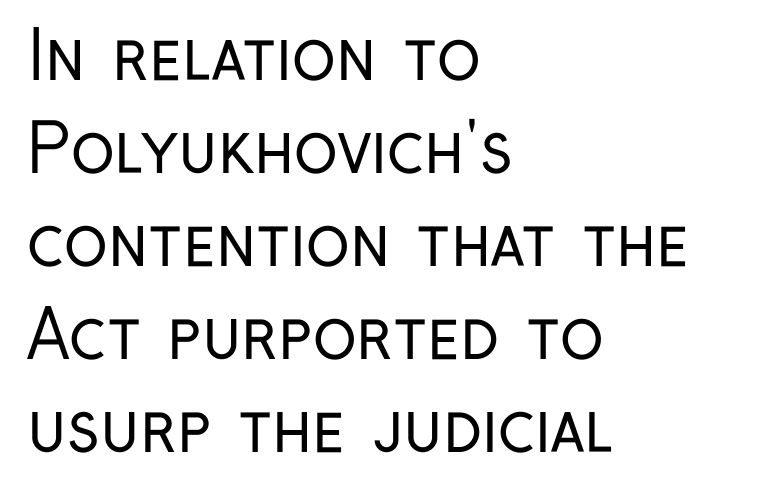
{"serif": "no", "italic": "no", "bold": "no", "weight": "regular", "width": "condensed", "stroke_contrast": "low", "x_height": "medium", "monospaced": "no", "underline": "no", "align": "left", "line_spacing": "normal", "line_spacing_ratio": 1.41, "letter_spacing": "normal", "letter_spacing_em": 0.0, "glyph_px": 66}
